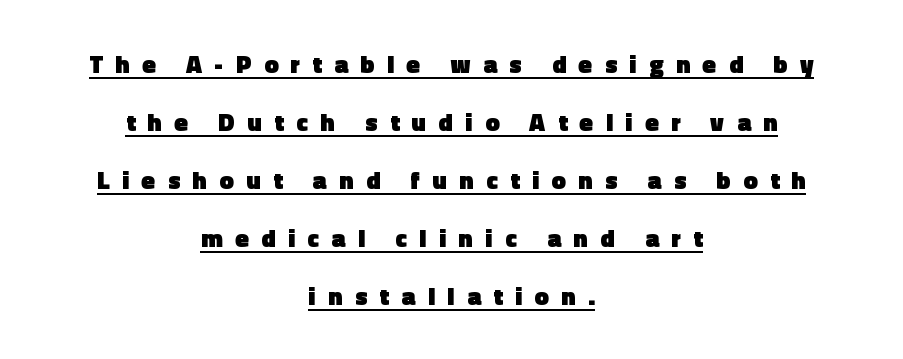
{"italic": "no", "bold": "yes", "underline": "yes", "align": "center", "line_spacing": "loose", "line_spacing_ratio": 2.32, "letter_spacing": "wide", "letter_spacing_em": 0.5, "glyph_px": 25}
